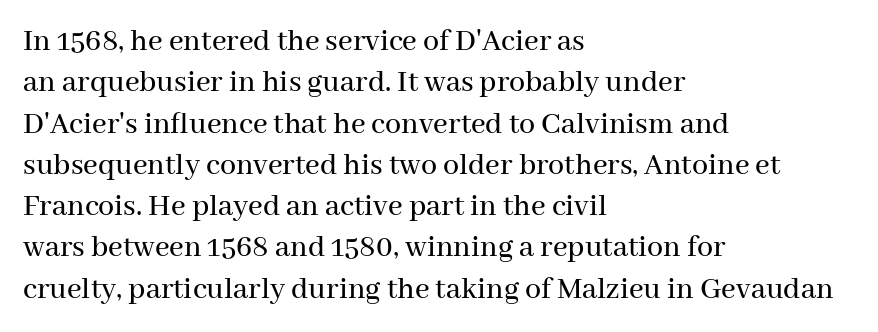
Q: Is the text italic (slanted)? A: No, it is upright.
Q: Is the typeface a serif or a sans-serif typeface? A: Serif.
Q: Is the text underlined? A: No.
Q: How is the paragraph aligned? A: Left-aligned.
Q: Is the spacing between letters normal or unusually wide? A: Normal.
Q: Is the spacing between lines tight, normal or loose? A: Normal.
Q: Width (condensed, normal, or wide)? A: Normal.
Q: Stroke contrast? A: Medium.
Q: x-height? A: Medium.
Q: Monospaced? A: No.
